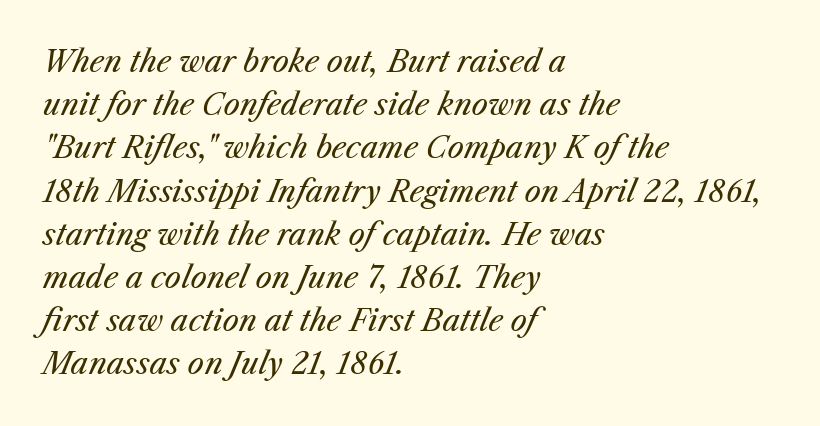
The image shows 29 px regular-weight type, italic (leaning right); set left-aligned, normal line spacing (1.49x), normal letter spacing, not underlined; medium stroke contrast and a medium x-height.
